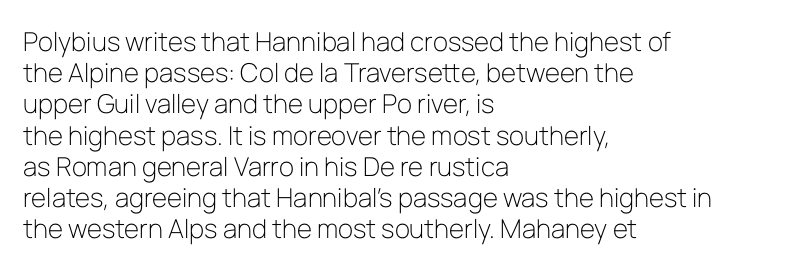
Q: Is the text bold? A: No.
Q: Is the text italic (slanted)? A: No, it is upright.
Q: Is the text underlined? A: No.
Q: How is the paragraph aligned? A: Left-aligned.
Q: Is the spacing between letters normal or unusually wide? A: Normal.
